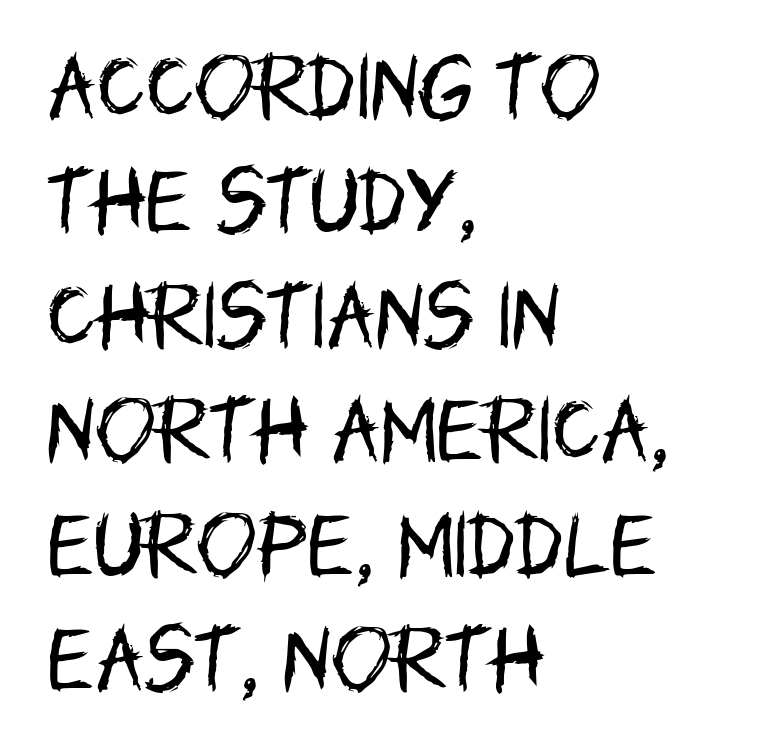
Q: Is the text bold? A: No.
Q: Is the text italic (slanted)? A: No, it is upright.
Q: Is the typeface a serif or a sans-serif typeface? A: Sans-serif.
Q: Is the text underlined? A: No.
Q: How is the paragraph aligned? A: Left-aligned.
Q: Is the spacing between letters normal or unusually wide? A: Normal.
Q: Is the spacing between lines tight, normal or loose? A: Normal.
Q: Width (condensed, normal, or wide)? A: Condensed.
Q: Stroke contrast? A: Low.
Q: x-height? A: Large.
Q: Monospaced? A: No.
